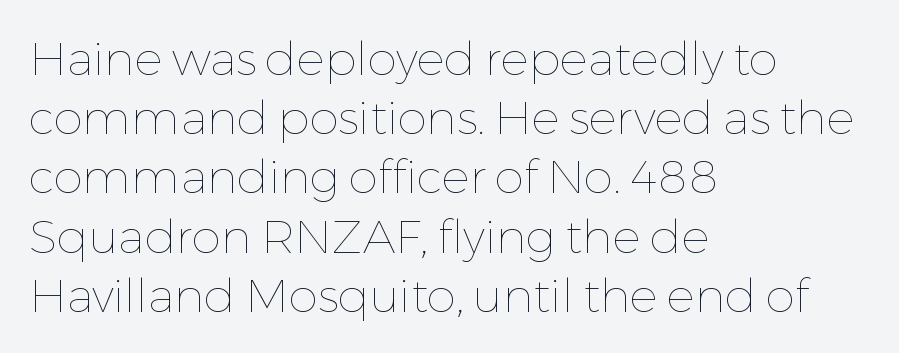
{"italic": "no", "bold": "no", "weight": "thin", "width": "normal", "stroke_contrast": "low", "x_height": "medium", "monospaced": "no", "underline": "no", "align": "left", "line_spacing": "normal", "line_spacing_ratio": 1.26, "letter_spacing": "normal", "letter_spacing_em": 0.0, "glyph_px": 47}
